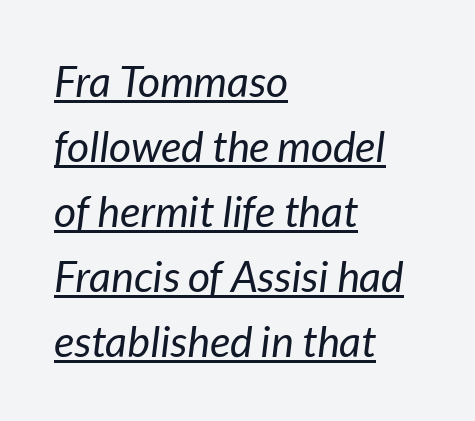
{"italic": "yes", "lean": "right", "slant_degrees": 7, "bold": "no", "weight": "regular", "width": "normal", "stroke_contrast": "low", "x_height": "medium", "monospaced": "no", "underline": "yes", "align": "left", "line_spacing": "normal", "line_spacing_ratio": 1.51, "letter_spacing": "normal", "letter_spacing_em": 0.0, "glyph_px": 43}
